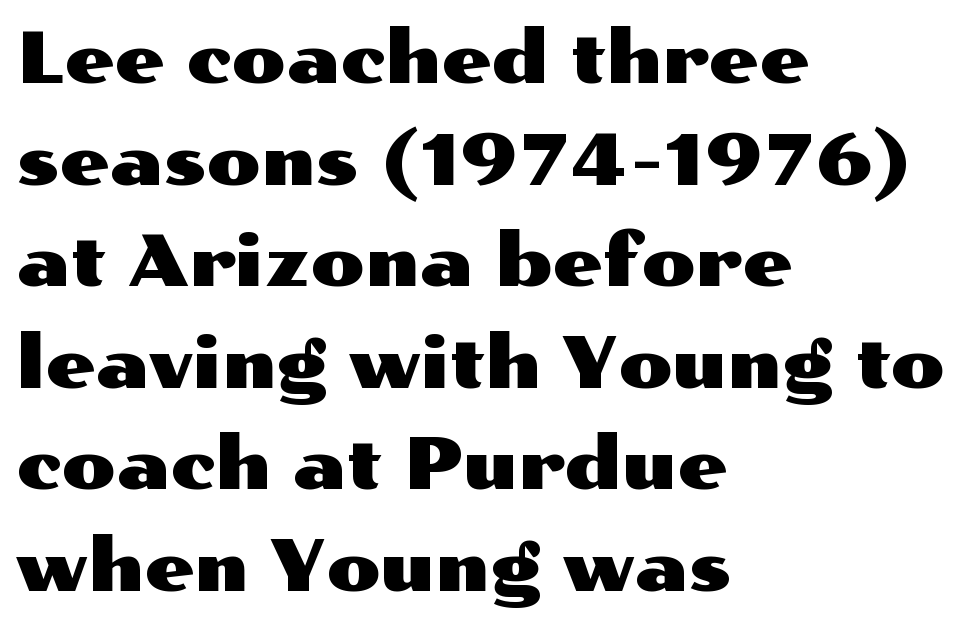
In terms of posture, this sample is upright. A student would call this left alignment; a typographer would say flush left, rag right. Normally led — the rows are evenly, conventionally spaced. Bare-footed words on every line. Spacing between characters is what you'd get straight out of the box.
